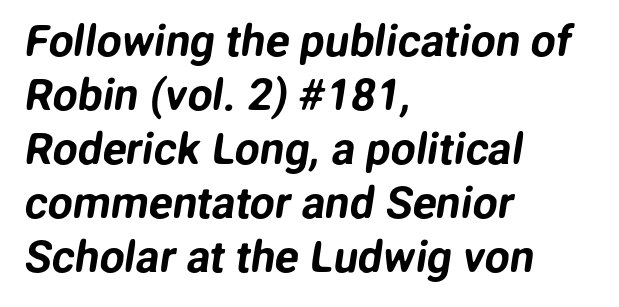
Q: Is the typeface a serif or a sans-serif typeface? A: Sans-serif.
Q: Is the text underlined? A: No.
Q: How is the paragraph aligned? A: Left-aligned.
Q: Is the spacing between letters normal or unusually wide? A: Normal.
Q: Width (condensed, normal, or wide)? A: Normal.
Q: Stroke contrast? A: Low.
Q: x-height? A: Medium.
Q: Monospaced? A: No.
